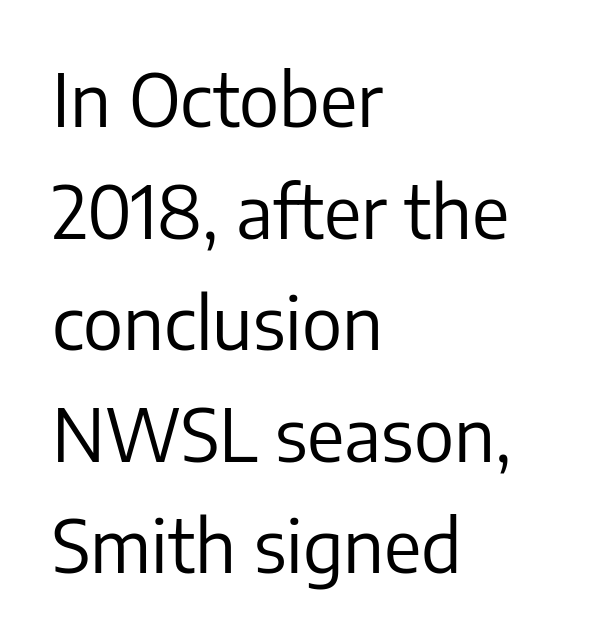
{"serif": "no", "italic": "no", "bold": "no", "weight": "regular", "width": "normal", "stroke_contrast": "low", "x_height": "medium", "monospaced": "no", "underline": "no", "align": "left", "line_spacing": "normal", "line_spacing_ratio": 1.55, "letter_spacing": "normal", "letter_spacing_em": 0.0, "glyph_px": 72}
